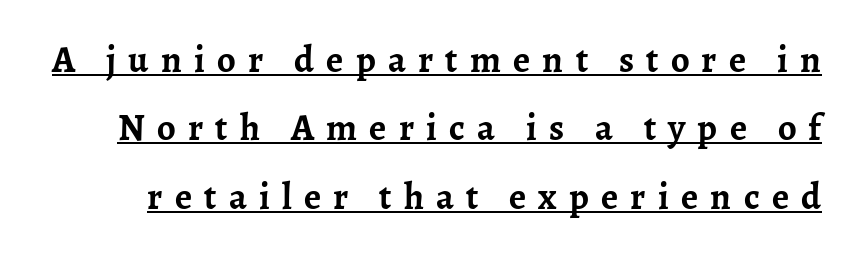
The image shows 37 px semibold serif type, upright; set line spacing 1.85x, unusually wide letter spacing (+0.33 em), underlined; low stroke contrast and a medium x-height.
